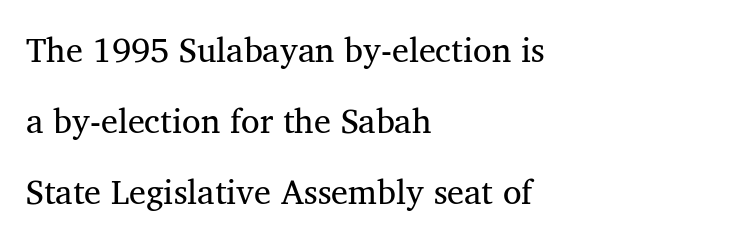
{"serif": "yes", "bold": "no", "weight": "regular", "width": "normal", "stroke_contrast": "medium", "x_height": "medium", "monospaced": "no", "underline": "no", "align": "left", "line_spacing": "loose", "line_spacing_ratio": 2.09, "letter_spacing": "normal", "letter_spacing_em": 0.0, "glyph_px": 34}
